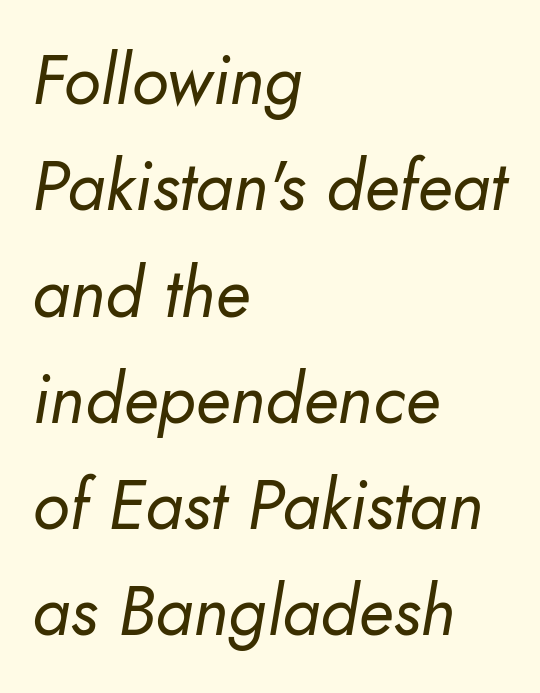
{"italic": "yes", "lean": "right", "slant_degrees": 10, "bold": "no", "weight": "regular", "width": "normal", "stroke_contrast": "low", "x_height": "small", "monospaced": "no", "underline": "no", "align": "left", "line_spacing": "normal", "line_spacing_ratio": 1.54, "letter_spacing": "normal", "letter_spacing_em": 0.0, "glyph_px": 69}
